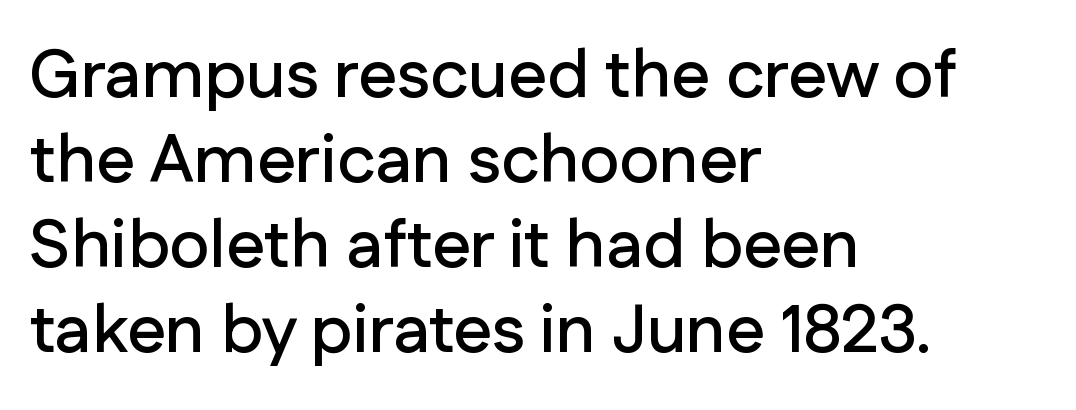
The image shows 68 px sans-serif type, upright; set left-aligned, normal line spacing (1.25x), normal letter spacing, not underlined; low stroke contrast and a medium x-height.
